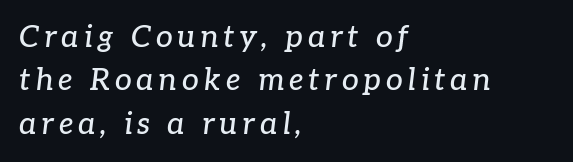
{"serif": "yes", "italic": "yes", "lean": "right", "slant_degrees": 7, "width": "normal", "stroke_contrast": "low", "x_height": "medium", "monospaced": "no", "underline": "no", "align": "left", "line_spacing": "normal", "line_spacing_ratio": 1.45, "glyph_px": 30}
